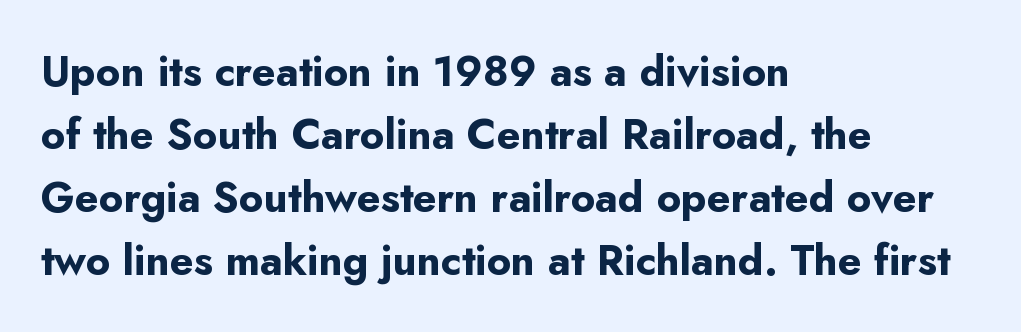
{"serif": "no", "italic": "no", "bold": "yes", "weight": "bold", "width": "normal", "stroke_contrast": "low", "x_height": "small", "monospaced": "no", "underline": "no", "align": "left", "line_spacing": "normal", "line_spacing_ratio": 1.5, "letter_spacing": "normal", "letter_spacing_em": 0.0, "glyph_px": 42}
